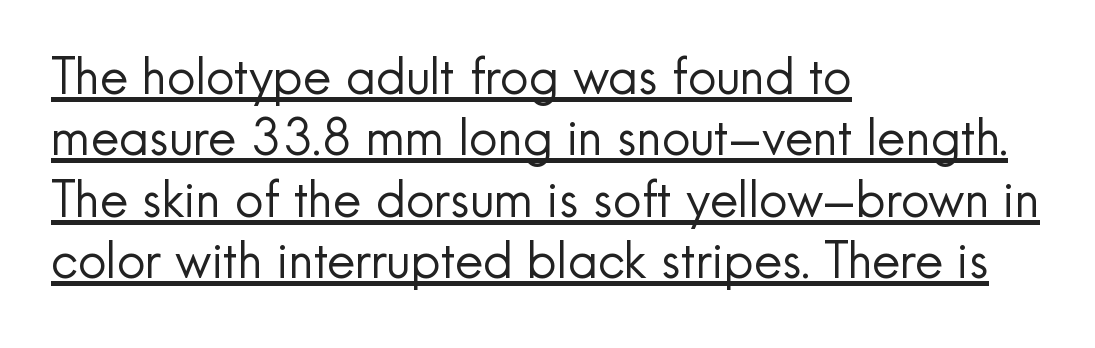
Q: Is the text bold? A: No.
Q: Is the text italic (slanted)? A: No, it is upright.
Q: Is the typeface a serif or a sans-serif typeface? A: Sans-serif.
Q: Is the text underlined? A: Yes.
Q: How is the paragraph aligned? A: Left-aligned.
Q: Is the spacing between letters normal or unusually wide? A: Normal.
Q: Width (condensed, normal, or wide)? A: Normal.
Q: x-height? A: Small.
Q: Monospaced? A: No.
